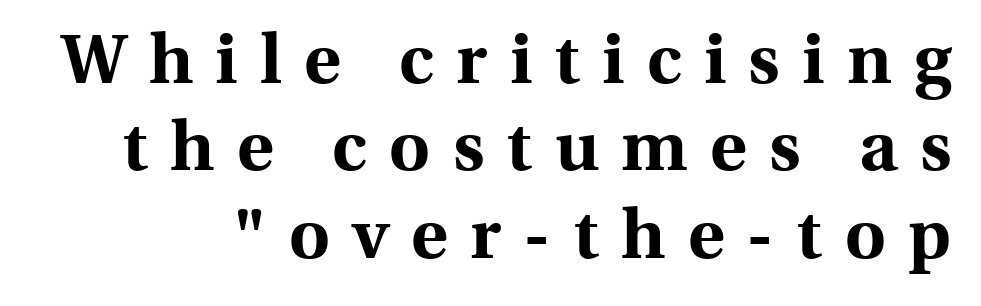
Q: Is the text bold? A: Yes.
Q: Is the text italic (slanted)? A: No, it is upright.
Q: Is the typeface a serif or a sans-serif typeface? A: Serif.
Q: Is the text underlined? A: No.
Q: Is the spacing between letters normal or unusually wide? A: Unusually wide.
Q: Is the spacing between lines tight, normal or loose? A: Normal.
Q: Width (condensed, normal, or wide)? A: Normal.
Q: x-height? A: Medium.
Q: Monospaced? A: No.
